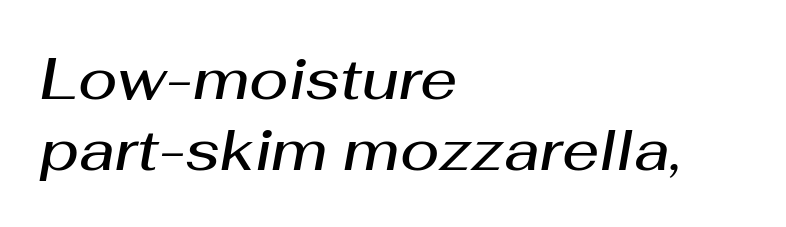
Q: Is the text bold? A: Semi-bold.
Q: Is the text italic (slanted)? A: Yes, it leans right by about 10 degrees.
Q: Is the text underlined? A: No.
Q: How is the paragraph aligned? A: Left-aligned.
Q: Is the spacing between letters normal or unusually wide? A: Normal.
Q: Width (condensed, normal, or wide)? A: Normal.
Q: Stroke contrast? A: Medium.
Q: x-height? A: Medium.
Q: Monospaced? A: No.
